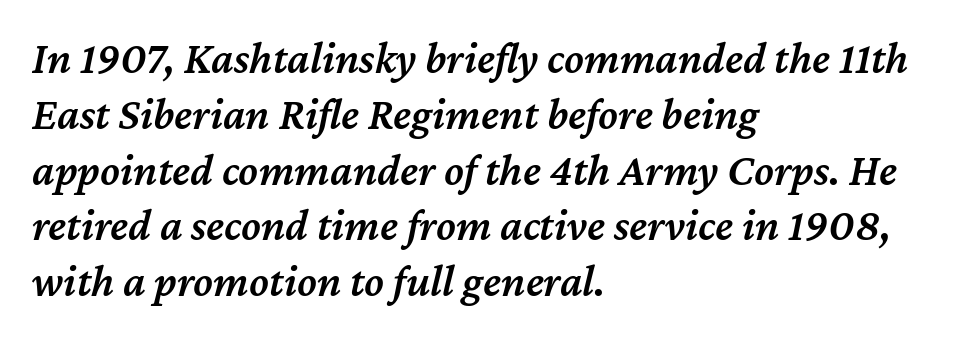
The image shows 45 px semibold type, italic (leaning right); set left-aligned, line spacing 1.24x, normal letter spacing, not underlined; medium stroke contrast and a medium x-height.
